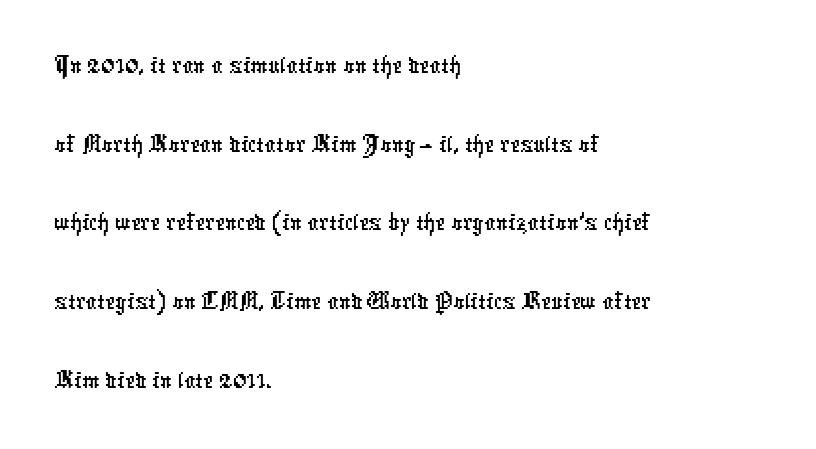
The image shows 55 px condensed sans-serif type; set left-aligned, normal line spacing (1.43x), normal letter spacing, not underlined; low stroke contrast and a medium x-height.
